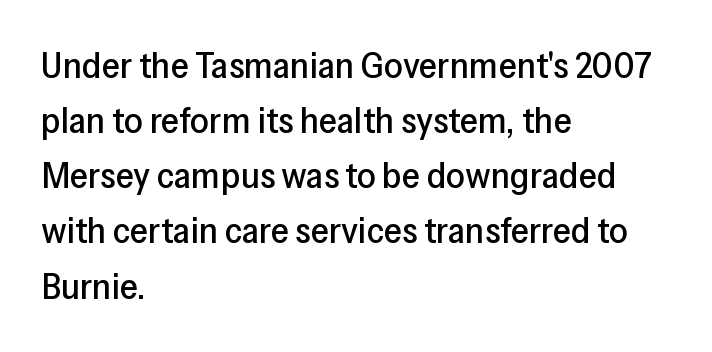
Q: Is the text italic (slanted)? A: No, it is upright.
Q: Is the typeface a serif or a sans-serif typeface? A: Sans-serif.
Q: Is the text underlined? A: No.
Q: How is the paragraph aligned? A: Left-aligned.
Q: Is the spacing between letters normal or unusually wide? A: Normal.
Q: Is the spacing between lines tight, normal or loose? A: Normal.
Q: Width (condensed, normal, or wide)? A: Normal.
Q: Stroke contrast? A: Low.
Q: x-height? A: Medium.
Q: Monospaced? A: No.
